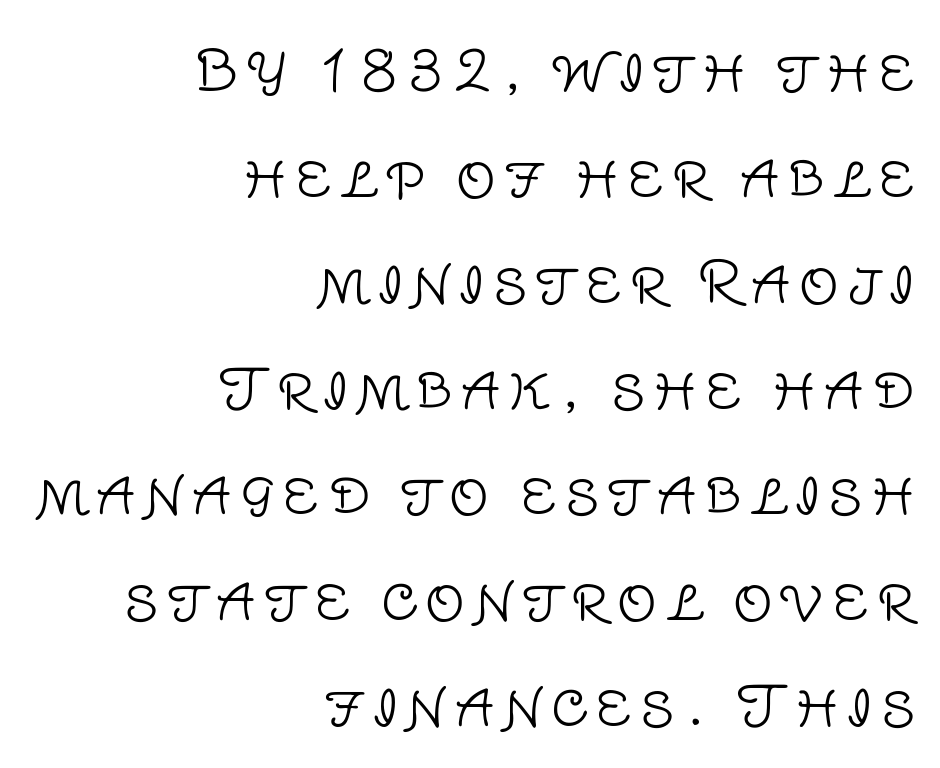
{"serif": "no", "bold": "no", "weight": "light", "width": "normal", "stroke_contrast": "low", "x_height": "large", "monospaced": "no", "underline": "no", "align": "right", "line_spacing_ratio": 1.89, "glyph_px": 56}
